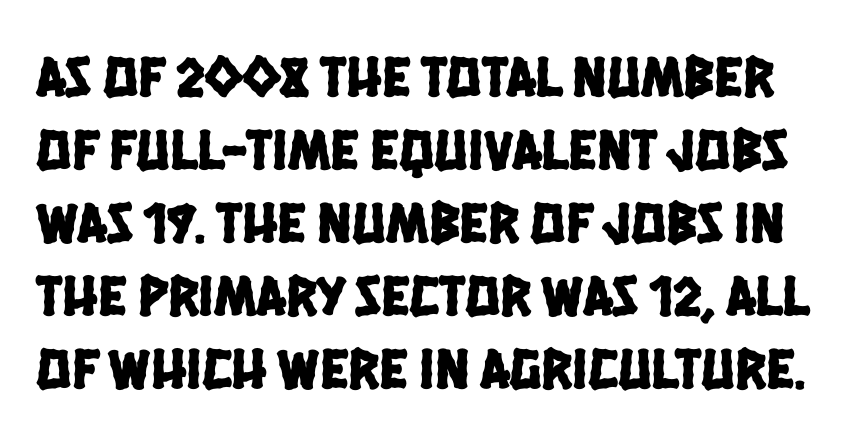
The rendering keeps characters at their native spacing. The passage shown is not underscored anywhere. The type family on display is of the sans-serif kind. Each letter keeps its own natural width here, so spacing adapts to shape. This sample keeps an unexceptional amount of space between lines.
